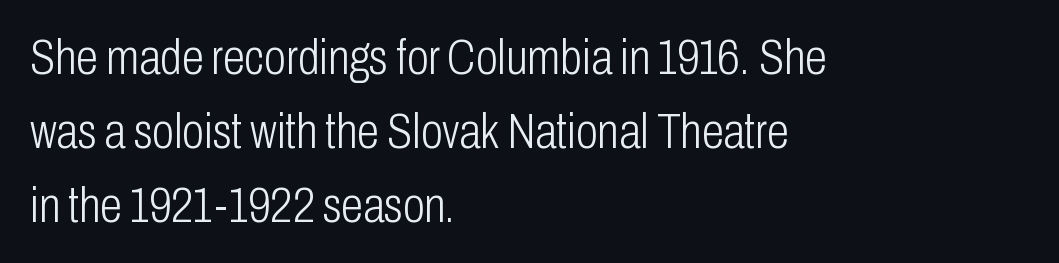
Q: Is the text bold? A: No.
Q: Is the text italic (slanted)? A: No, it is upright.
Q: Is the typeface a serif or a sans-serif typeface? A: Sans-serif.
Q: Is the text underlined? A: No.
Q: How is the paragraph aligned? A: Left-aligned.
Q: Is the spacing between letters normal or unusually wide? A: Normal.
Q: Is the spacing between lines tight, normal or loose? A: Normal.
Q: Width (condensed, normal, or wide)? A: Condensed.
Q: Stroke contrast? A: Low.
Q: x-height? A: Medium.
Q: Monospaced? A: No.
